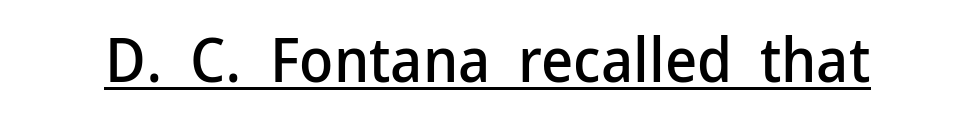
Q: Is the text italic (slanted)? A: No, it is upright.
Q: Is the typeface a serif or a sans-serif typeface? A: Sans-serif.
Q: Is the text underlined? A: Yes.
Q: Is the spacing between letters normal or unusually wide? A: Normal.
Q: Width (condensed, normal, or wide)? A: Normal.
Q: Stroke contrast? A: Low.
Q: x-height? A: Medium.
Q: Monospaced? A: No.
